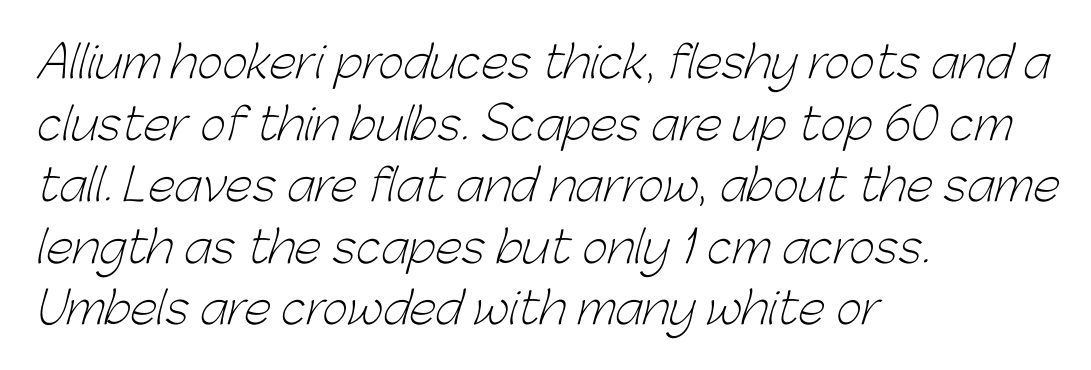
Unmarked baselines from the first word to the last. The rendering uses natural spacing where letterforms have individual widths. The leading is moderate, giving the passage an even texture. You can tell from the bare stems that sans-serif type was used. If you drew a ruler down the left edge, every line would touch it. Here the glyphs are tracked normally, forming tight word shapes.
